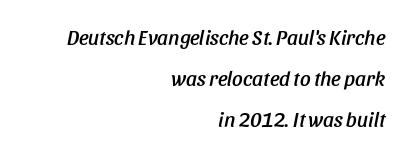
The image shows 21 px text type, italic (leaning right); set right-aligned, loose line spacing (1.95x), normal letter spacing, not underlined.
